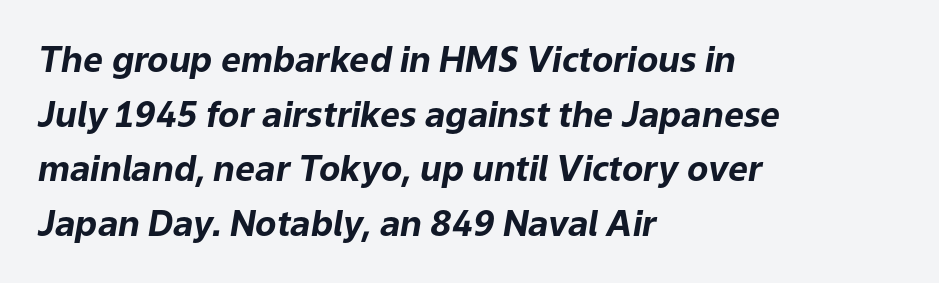
{"italic": "yes", "lean": "right", "slant_degrees": 9, "bold": "yes", "weight": "bold", "width": "normal", "stroke_contrast": "low", "x_height": "medium", "monospaced": "no", "underline": "no", "align": "left", "line_spacing": "normal", "line_spacing_ratio": 1.56, "letter_spacing": "normal", "letter_spacing_em": 0.0, "glyph_px": 35}
